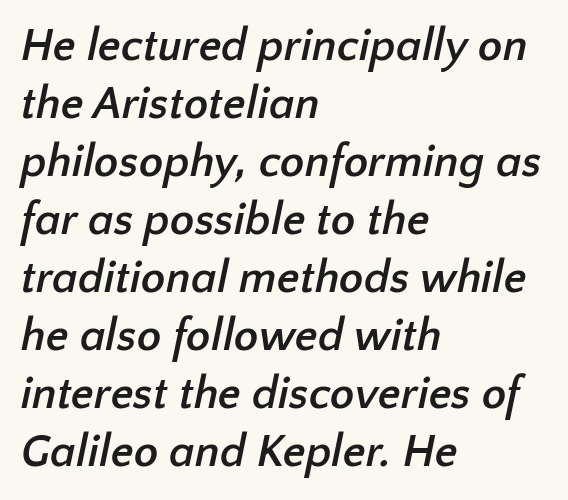
The image shows 45 px semibold sans-serif type; set left-aligned, normal line spacing (1.29x), normal letter spacing, not underlined; low stroke contrast and a medium x-height.
